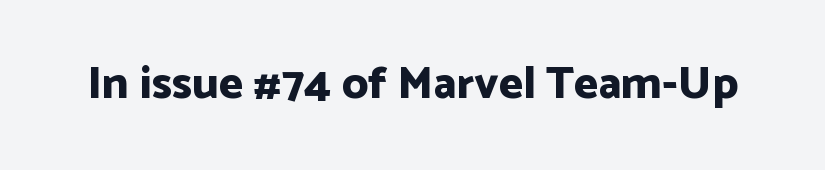
Q: Is the text bold? A: Yes.
Q: Is the text italic (slanted)? A: No, it is upright.
Q: Is the typeface a serif or a sans-serif typeface? A: Sans-serif.
Q: Is the text underlined? A: No.
Q: Is the spacing between letters normal or unusually wide? A: Normal.
Q: Width (condensed, normal, or wide)? A: Normal.
Q: Stroke contrast? A: Low.
Q: x-height? A: Medium.
Q: Monospaced? A: No.
